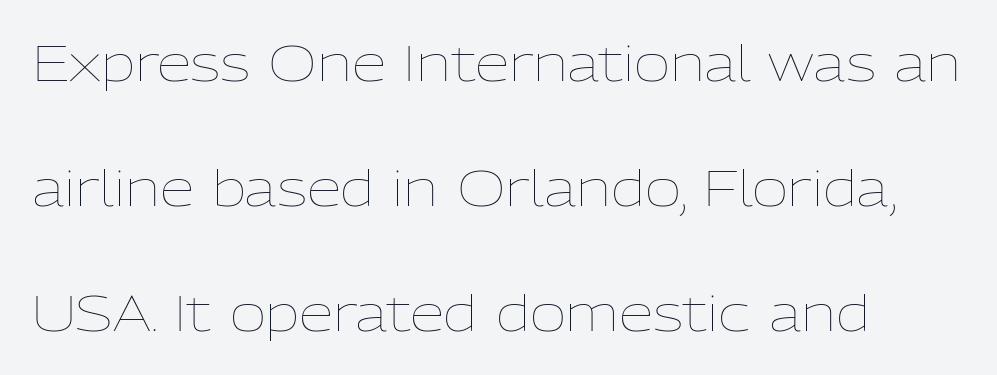
The image shows 50 px thin type, upright; set left-aligned, loose line spacing (2.5x), normal letter spacing, not underlined; low stroke contrast and a medium x-height.
